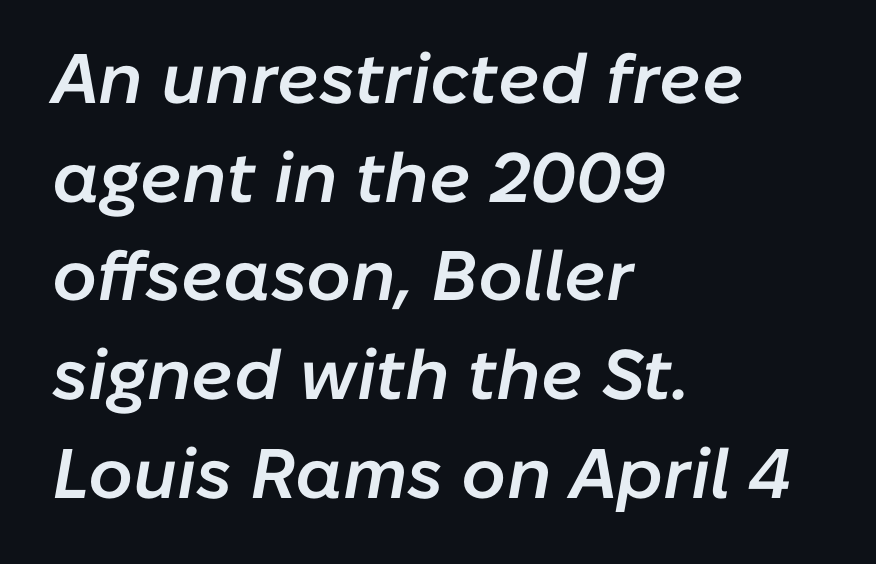
Q: Is the text bold? A: Semi-bold.
Q: Is the text italic (slanted)? A: Yes, it leans right by about 10 degrees.
Q: Is the text underlined? A: No.
Q: How is the paragraph aligned? A: Left-aligned.
Q: Is the spacing between letters normal or unusually wide? A: Normal.
Q: Is the spacing between lines tight, normal or loose? A: Normal.
Q: Width (condensed, normal, or wide)? A: Normal.
Q: Stroke contrast? A: Low.
Q: x-height? A: Medium.
Q: Monospaced? A: No.
